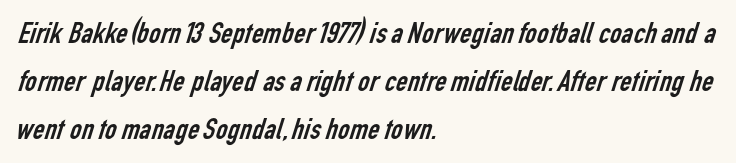
{"serif": "no", "bold": "no", "weight": "regular", "width": "condensed", "stroke_contrast": "low", "x_height": "medium", "monospaced": "no", "underline": "no", "align": "left", "line_spacing": "normal", "line_spacing_ratio": 1.5, "letter_spacing": "normal", "letter_spacing_em": 0.0, "glyph_px": 32}
